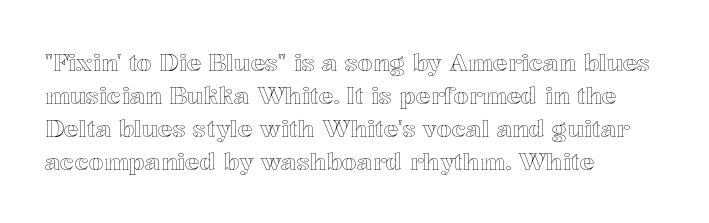
{"italic": "no", "underline": "no", "align": "left", "line_spacing": "normal", "line_spacing_ratio": 1.37, "letter_spacing": "normal", "letter_spacing_em": 0.0, "glyph_px": 24}
